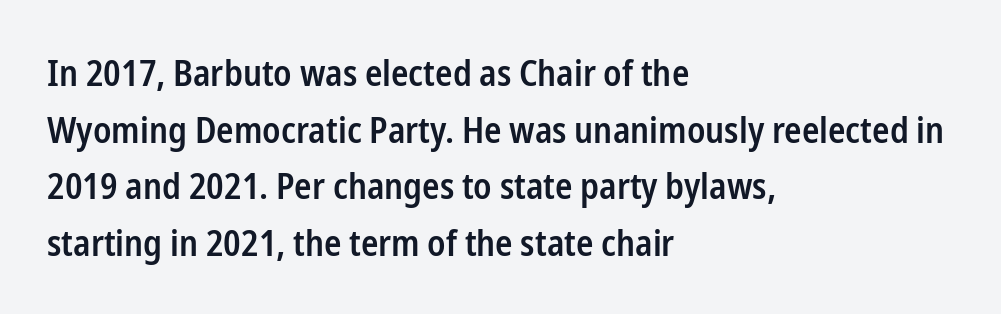
Proportional: the letters do not fall into vertical columns. Regular leading. Serif or sans? Sans — the stroke terminals are bare. The passage shown is semibold, sitting just below true bold. Short and long lines alike share a common starting point at left.
